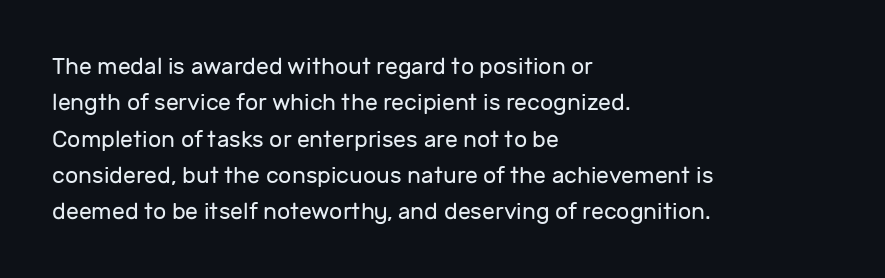
Q: Is the text bold? A: No.
Q: Is the text italic (slanted)? A: No, it is upright.
Q: Is the text underlined? A: No.
Q: How is the paragraph aligned? A: Left-aligned.
Q: Is the spacing between letters normal or unusually wide? A: Normal.
Q: Is the spacing between lines tight, normal or loose? A: Normal.
